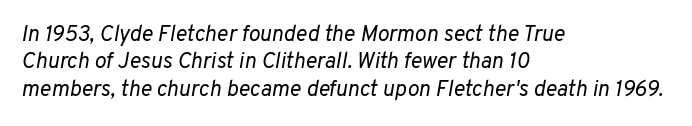
{"italic": "yes", "lean": "right", "slant_degrees": 10, "bold": "no", "underline": "no", "align": "left", "line_spacing_ratio": 1.24, "letter_spacing": "normal", "letter_spacing_em": 0.0, "glyph_px": 22}
